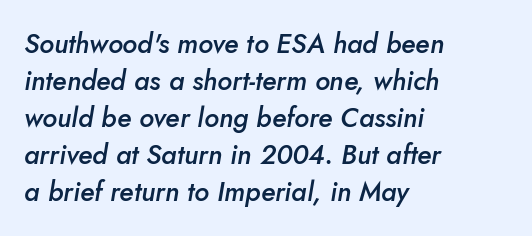
The image shows 27 px text type, italic (leaning right); set left-aligned, normal line spacing (1.37x), normal letter spacing, not underlined.
